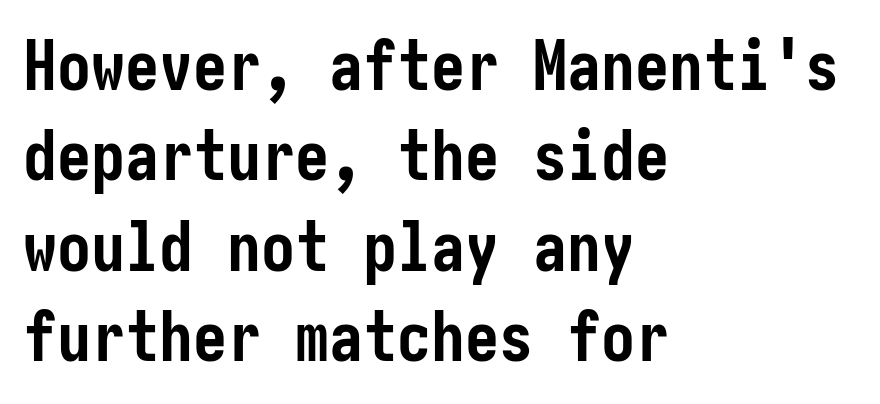
Q: Is the text bold? A: Yes.
Q: Is the text italic (slanted)? A: No, it is upright.
Q: Is the typeface a serif or a sans-serif typeface? A: Sans-serif.
Q: Is the text underlined? A: No.
Q: How is the paragraph aligned? A: Left-aligned.
Q: Is the spacing between letters normal or unusually wide? A: Normal.
Q: Is the spacing between lines tight, normal or loose? A: Normal.
Q: Width (condensed, normal, or wide)? A: Condensed.
Q: Stroke contrast? A: Low.
Q: x-height? A: Medium.
